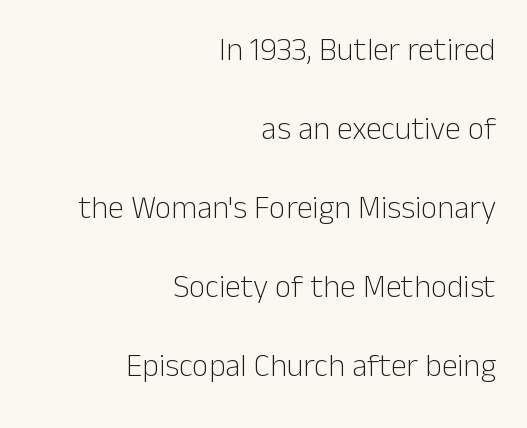
Varying glyph widths throughout — classic text-font behaviour. To sum up the face: it is a sans, with no serifs. Glance below the letters and you will spot only blank space. The tracking reads as untouched default to a designer's eye. Leading: increased. The compositor pushed each line to the right boundary.
